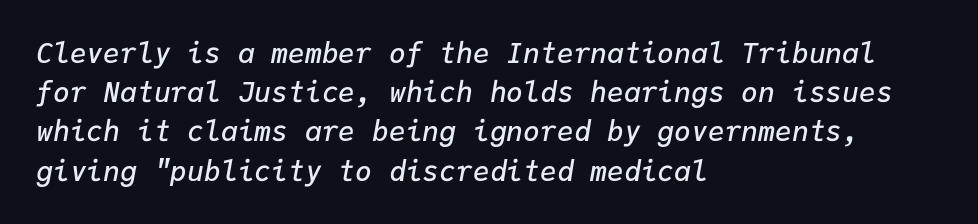
{"italic": "yes", "lean": "right", "slant_degrees": 9, "bold": "semi", "weight": "semibold", "width": "normal", "stroke_contrast": "low", "x_height": "medium", "monospaced": "yes", "underline": "no", "align": "left", "line_spacing": "normal", "line_spacing_ratio": 1.4, "letter_spacing": "normal", "letter_spacing_em": 0.0, "glyph_px": 28}
